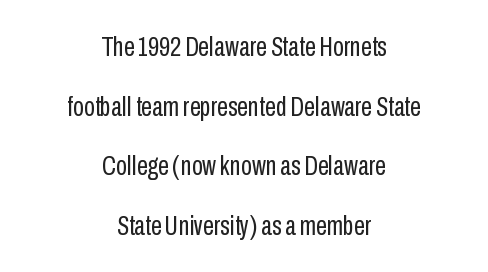
The gaps between neighbouring characters are ordinary and unremarkable. A centered setting, common on invitations and titles, is used for this passage. The font family rendered here belongs to the sans-serif group. Proportional: the letters do not fall into vertical columns. If you measured baseline to baseline, you'd find a long distance.
